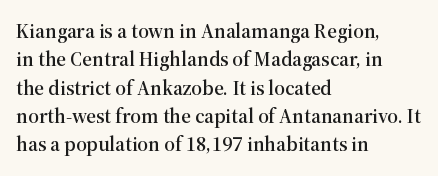
Posture: upright roman. The foot of each line stays bare and open. The passage shown stacks its lines at a standard gap. Alignment: flush left. The horizontal fit of the characters is conventional and even.
